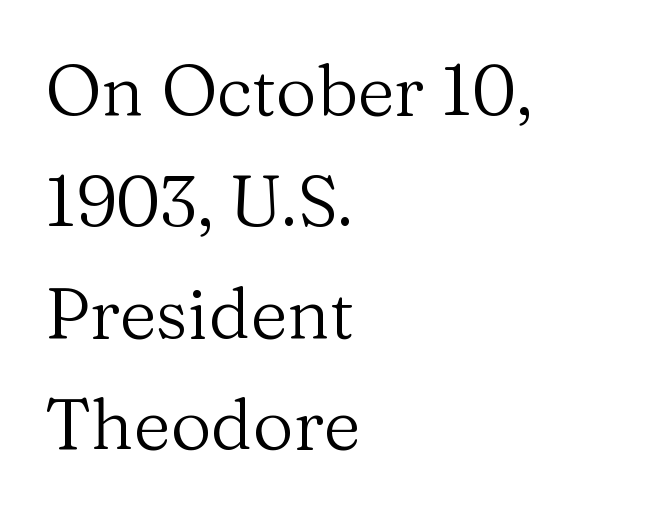
The image shows 71 px regular-weight serif type, upright; set left-aligned, normal line spacing (1.57x), normal letter spacing, not underlined; medium stroke contrast and a medium x-height.
